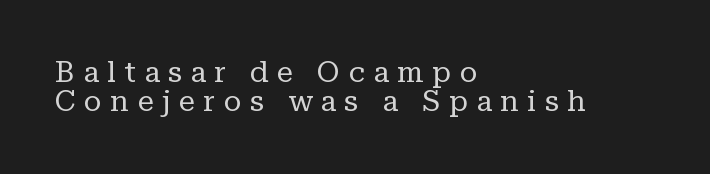
Q: Is the text bold? A: No.
Q: Is the text italic (slanted)? A: No, it is upright.
Q: Is the typeface a serif or a sans-serif typeface? A: Serif.
Q: Is the text underlined? A: No.
Q: How is the paragraph aligned? A: Left-aligned.
Q: Is the spacing between letters normal or unusually wide? A: Unusually wide.
Q: Is the spacing between lines tight, normal or loose? A: Tight.
Q: Width (condensed, normal, or wide)? A: Normal.
Q: Stroke contrast? A: Low.
Q: x-height? A: Medium.
Q: Monospaced? A: No.
